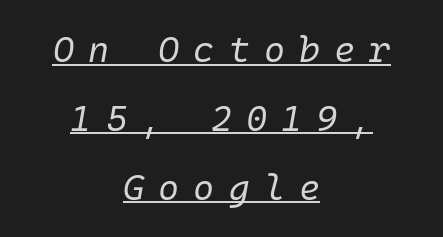
{"italic": "yes", "lean": "right", "slant_degrees": 10, "bold": "no", "weight": "regular", "width": "normal", "stroke_contrast": "low", "x_height": "medium", "underline": "yes", "align": "center", "line_spacing": "loose", "line_spacing_ratio": 1.91, "letter_spacing": "wide", "letter_spacing_em": 0.39, "glyph_px": 36}
